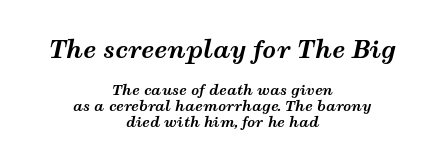
Q: Is the text bold? A: Yes.
Q: Is the text italic (slanted)? A: Yes, it leans right by about 12 degrees.
Q: Is the text underlined? A: No.
Q: How is the paragraph aligned? A: Centered.
Q: Is the spacing between letters normal or unusually wide? A: Normal.
Q: Is the spacing between lines tight, normal or loose? A: Tight.
Q: Which block of text is set in a larger size, the first (top) or the second (bottom)? A: The first (top) one.
